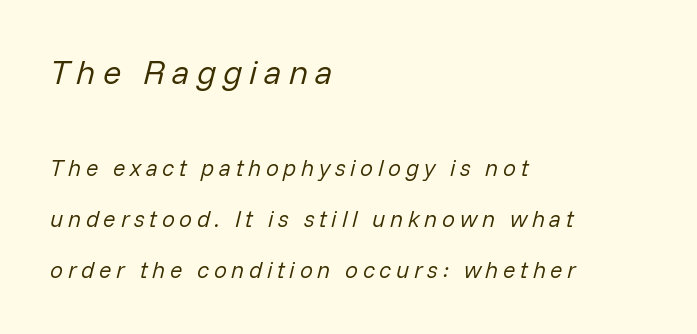
{"italic": "yes", "lean": "right", "slant_degrees": 14, "bold": "no", "weight": "regular", "width": "normal", "stroke_contrast": "low", "x_height": "medium", "monospaced": "no", "underline": "no", "align": "left", "line_spacing": "loose", "line_spacing_ratio": 2.22, "letter_spacing": "wide", "letter_spacing_em": 0.2, "larger_block": "first", "size_ratio": 1.48, "glyph_px": 34}
